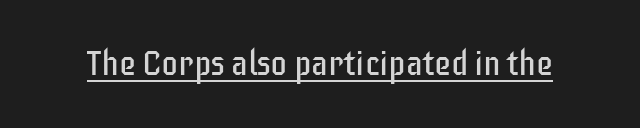
The rendering keeps characters at their native spacing. Type style note: lacks serifs. Here the designer chose a conventional face with non-uniform glyph widths. A quiet, ordinary-to-light weight characterises the typeface.
